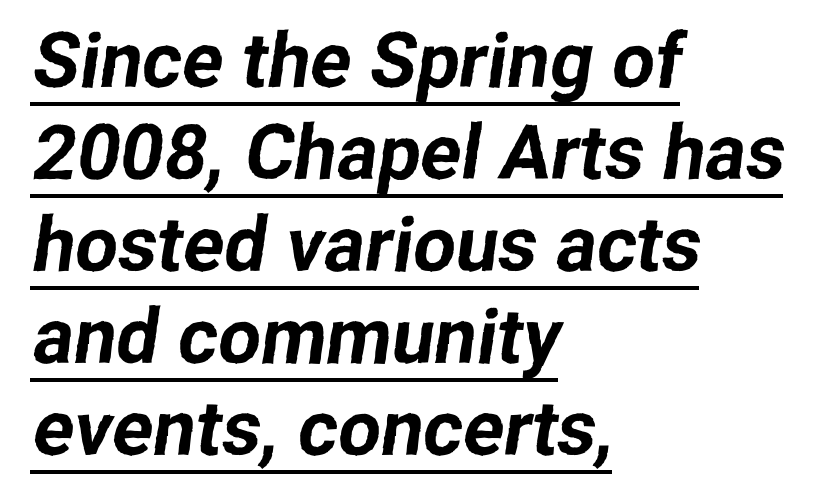
Q: Is the typeface a serif or a sans-serif typeface? A: Sans-serif.
Q: Is the text underlined? A: Yes.
Q: How is the paragraph aligned? A: Left-aligned.
Q: Is the spacing between letters normal or unusually wide? A: Normal.
Q: Width (condensed, normal, or wide)? A: Normal.
Q: Stroke contrast? A: Low.
Q: x-height? A: Medium.
Q: Monospaced? A: No.
